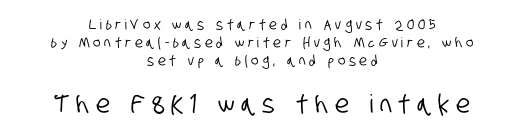
The image shows 25 px text type; set centered, normal line spacing (1.3x), unusually wide letter spacing (+0.27 em), not underlined; the second (bottom) block is 1.79x larger.
